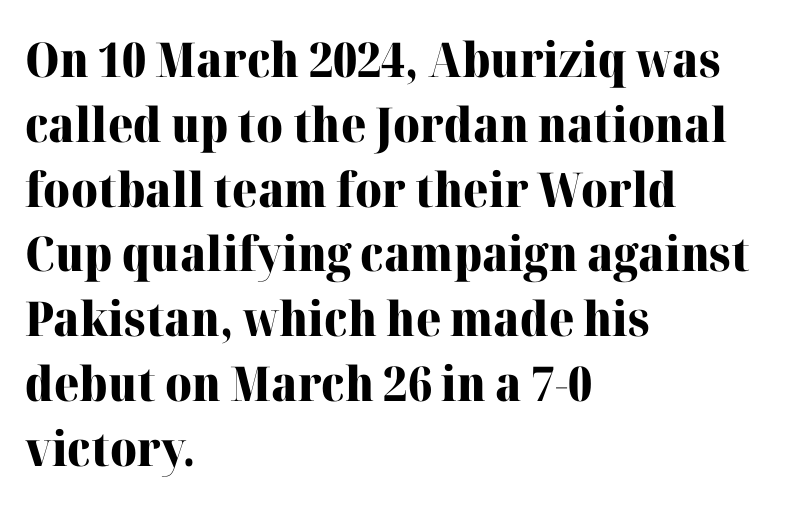
The image shows 48 px heavy serif type, upright; set left-aligned, normal line spacing (1.35x), normal letter spacing, not underlined; high stroke contrast and a medium x-height.
